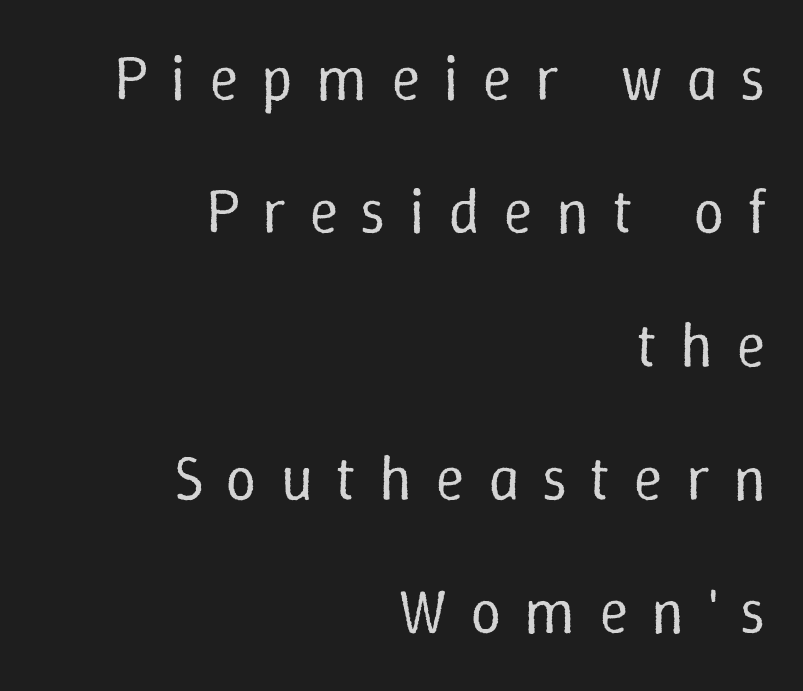
The image shows 62 px regular-weight type, upright; set right-aligned, loose line spacing (2.15x), unusually wide letter spacing (+0.37 em), not underlined; low stroke contrast and a medium x-height.
